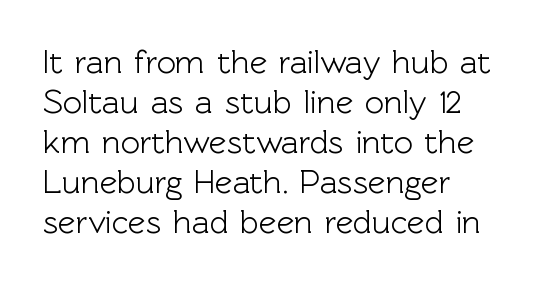
Q: Is the text italic (slanted)? A: No, it is upright.
Q: Is the typeface a serif or a sans-serif typeface? A: Sans-serif.
Q: Is the text underlined? A: No.
Q: How is the paragraph aligned? A: Left-aligned.
Q: Is the spacing between letters normal or unusually wide? A: Normal.
Q: Width (condensed, normal, or wide)? A: Normal.
Q: x-height? A: Medium.
Q: Monospaced? A: No.
